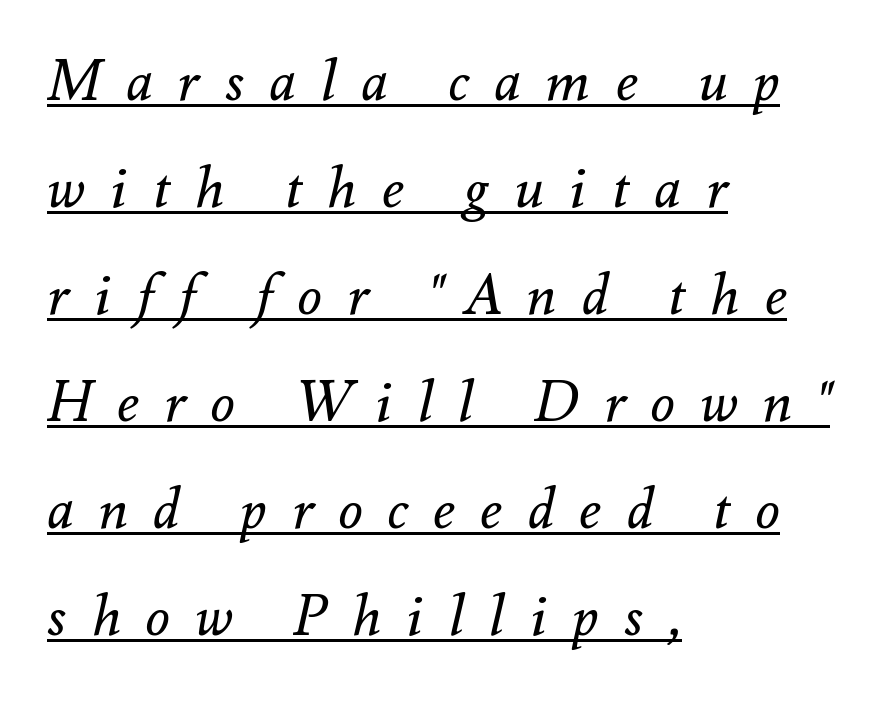
{"italic": "yes", "lean": "right", "slant_degrees": 12, "bold": "no", "weight": "regular", "width": "normal", "stroke_contrast": "medium", "x_height": "small", "monospaced": "no", "underline": "yes", "align": "left", "line_spacing": "loose", "line_spacing_ratio": 1.91, "letter_spacing": "wide", "letter_spacing_em": 0.45, "glyph_px": 56}
